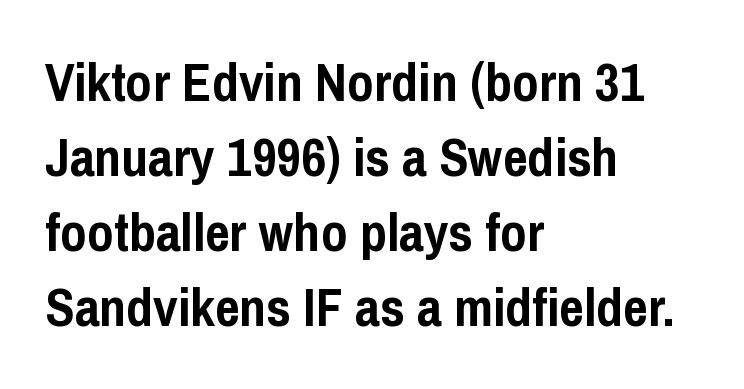
{"serif": "no", "italic": "no", "bold": "yes", "weight": "semibold", "width": "condensed", "stroke_contrast": "low", "x_height": "medium", "monospaced": "no", "underline": "no", "align": "left", "line_spacing": "normal", "line_spacing_ratio": 1.39, "letter_spacing": "normal", "letter_spacing_em": 0.0, "glyph_px": 54}
